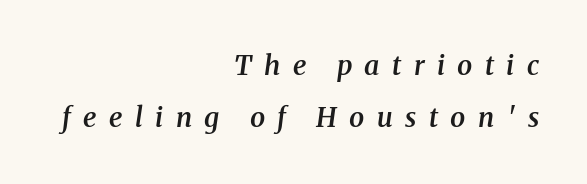
{"italic": "yes", "lean": "right", "slant_degrees": 8, "bold": "semi", "underline": "no", "align": "right", "line_spacing": "loose", "line_spacing_ratio": 1.93, "letter_spacing": "wide", "letter_spacing_em": 0.46, "glyph_px": 27}
